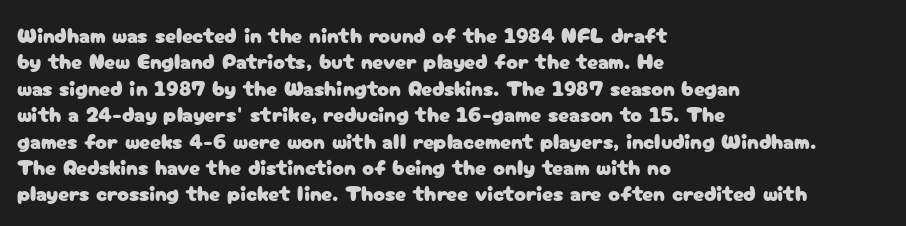
The image shows 22 px text type, upright; set left-aligned, line spacing 1.2x, normal letter spacing, not underlined.
